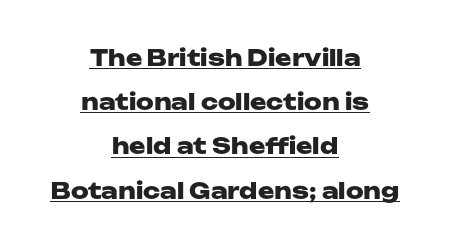
The image shows 22 px bold type, upright; set centered, loose line spacing (2.01x), normal letter spacing, underlined.
